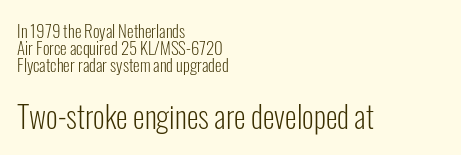
Q: Is the text bold? A: No.
Q: Is the text italic (slanted)? A: No, it is upright.
Q: Is the typeface a serif or a sans-serif typeface? A: Sans-serif.
Q: Is the text underlined? A: No.
Q: How is the paragraph aligned? A: Left-aligned.
Q: Is the spacing between letters normal or unusually wide? A: Normal.
Q: Is the spacing between lines tight, normal or loose? A: Tight.
Q: Which block of text is set in a larger size, the first (top) or the second (bottom)? A: The second (bottom) one.
Q: Width (condensed, normal, or wide)? A: Condensed.
Q: Stroke contrast? A: Low.
Q: x-height? A: Medium.
Q: Monospaced? A: No.
